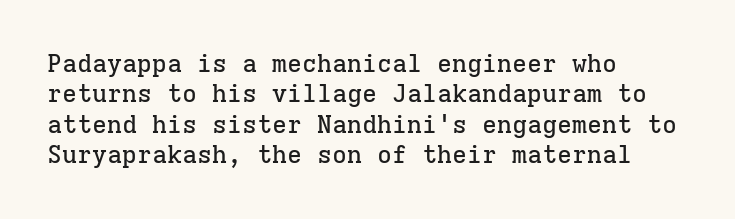
The typography opts for an upright posture over an oblique one. The letterforms sit shoulder to shoulder at normal distance. Compared with a centered layout, this one pins lines to the left instead. Descenders are the only things crossing below the line.
